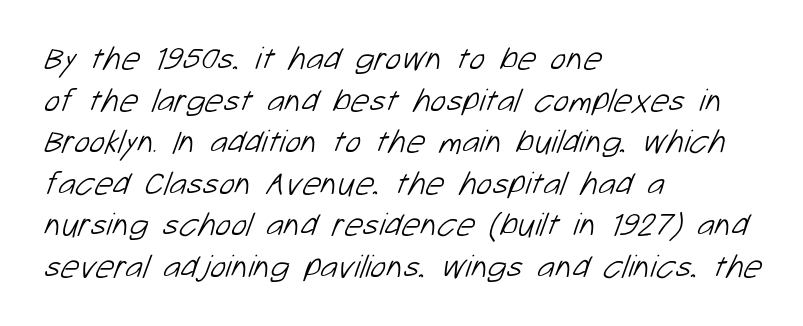
The image shows 33 px light sans-serif type; set left-aligned, normal line spacing (1.26x), normal letter spacing, not underlined; low stroke contrast and a medium x-height.
